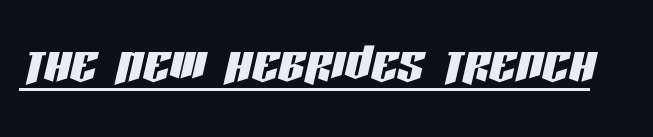
The image shows 66 px condensed type, italic (leaning right); set normal letter spacing, underlined; low stroke contrast and a large x-height.
